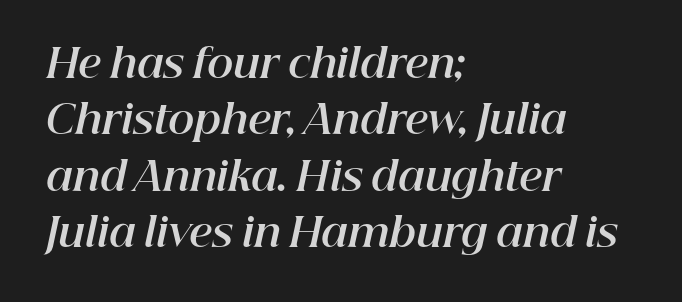
{"italic": "yes", "lean": "right", "slant_degrees": 12, "bold": "yes", "weight": "bold", "width": "normal", "stroke_contrast": "high", "x_height": "medium", "monospaced": "no", "underline": "no", "align": "left", "line_spacing": "normal", "line_spacing_ratio": 1.41, "letter_spacing": "normal", "letter_spacing_em": 0.0, "glyph_px": 40}
